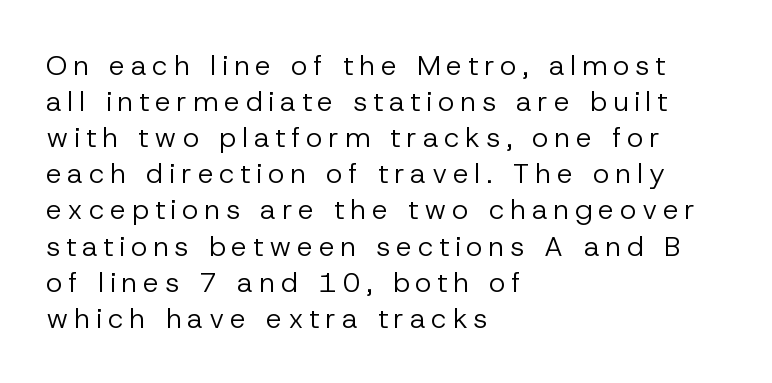
The image shows 28 px regular-weight sans-serif type, upright; set left-aligned, normal line spacing (1.29x), unusually wide letter spacing (+0.21 em), not underlined; low stroke contrast and a medium x-height.
